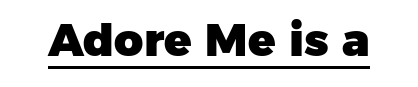
The image shows 45 px heavy sans-serif type; set normal letter spacing, underlined; low stroke contrast and a medium x-height.
